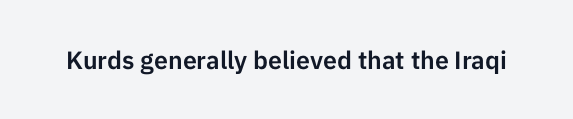
The image shows 25 px text type, upright; set normal letter spacing, not underlined.
